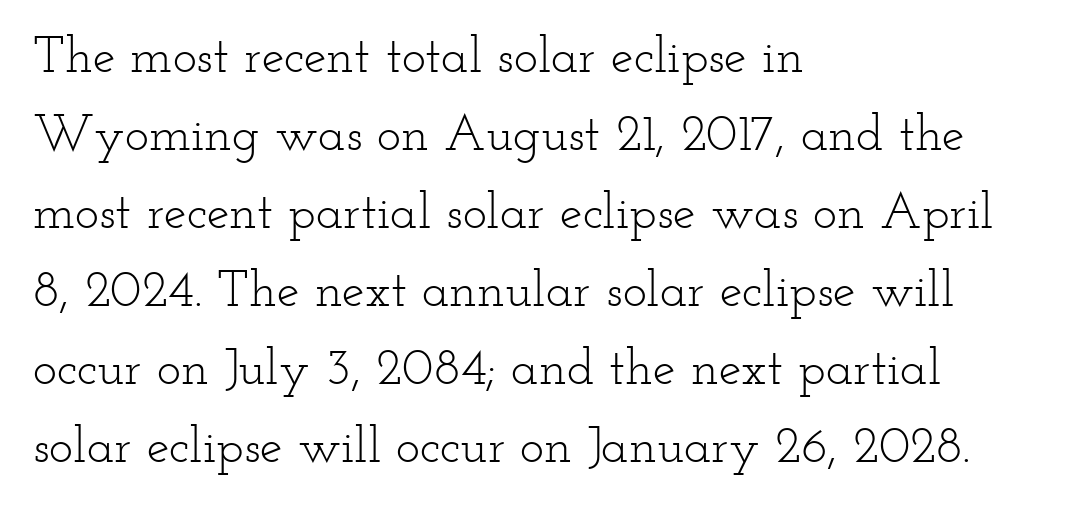
The image shows 51 px light, wide serif type, upright; set left-aligned, normal line spacing (1.53x), normal letter spacing, not underlined; low stroke contrast and a small x-height.
